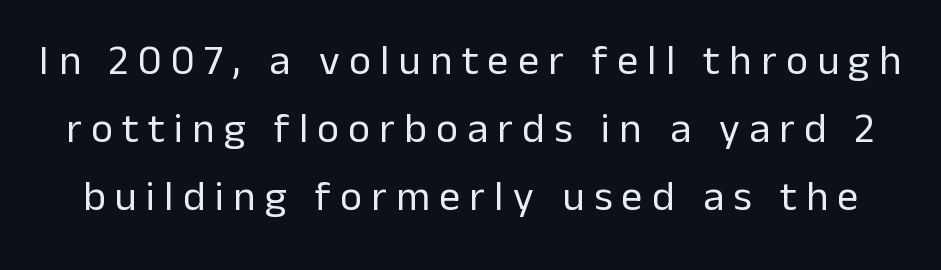
{"serif": "no", "italic": "no", "bold": "no", "weight": "regular", "width": "normal", "stroke_contrast": "low", "x_height": "medium", "monospaced": "no", "underline": "no", "line_spacing": "normal", "line_spacing_ratio": 1.62, "letter_spacing": "wide", "letter_spacing_em": 0.22, "glyph_px": 42}
